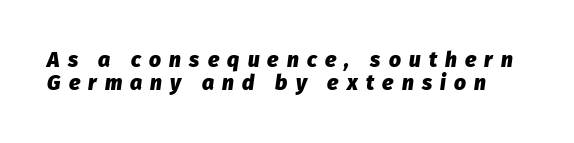
The image shows 21 px bold type, italic (leaning right); set tight line spacing (1.08x), unusually wide letter spacing (+0.39 em), not underlined.
